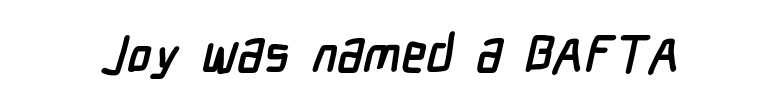
Each letter keeps its own natural width here, so spacing adapts to shape. The glyphs are unaccompanied by any horizontal stroke below them. Heavy, bold letterforms. The characters display no serif detailing; their extremities are plain. Letter spacing: default.
